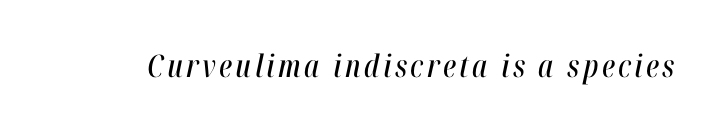
{"italic": "yes", "lean": "right", "slant_degrees": 12, "width": "condensed", "stroke_contrast": "high", "x_height": "medium", "monospaced": "no", "underline": "no", "glyph_px": 31}
